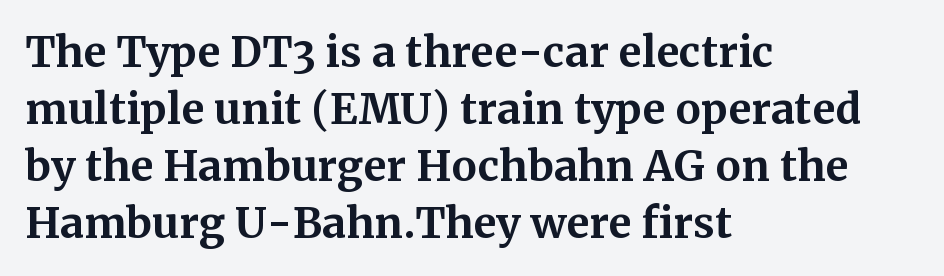
Descenders are the only things crossing below the line. It's the straight-up-and-down kind of type. Normally led — the rows are evenly, conventionally spaced. The face used here has the dense, thick strokes of a bold. These lines are composed in type with serifs. The ragged edge is on the right, which tells us the setting is flush left.
